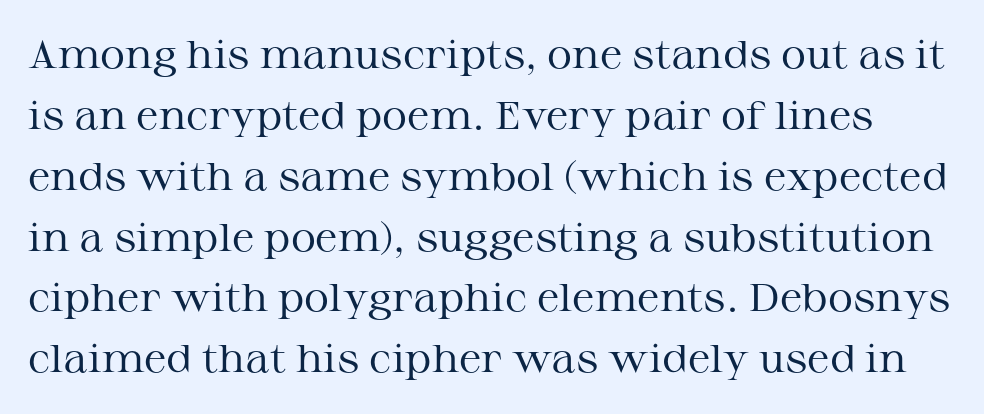
Q: Is the text bold? A: No.
Q: Is the text italic (slanted)? A: No, it is upright.
Q: Is the typeface a serif or a sans-serif typeface? A: Serif.
Q: Is the text underlined? A: No.
Q: Is the spacing between letters normal or unusually wide? A: Normal.
Q: Is the spacing between lines tight, normal or loose? A: Normal.
Q: Width (condensed, normal, or wide)? A: Wide.
Q: Stroke contrast? A: Medium.
Q: x-height? A: Medium.
Q: Monospaced? A: No.
